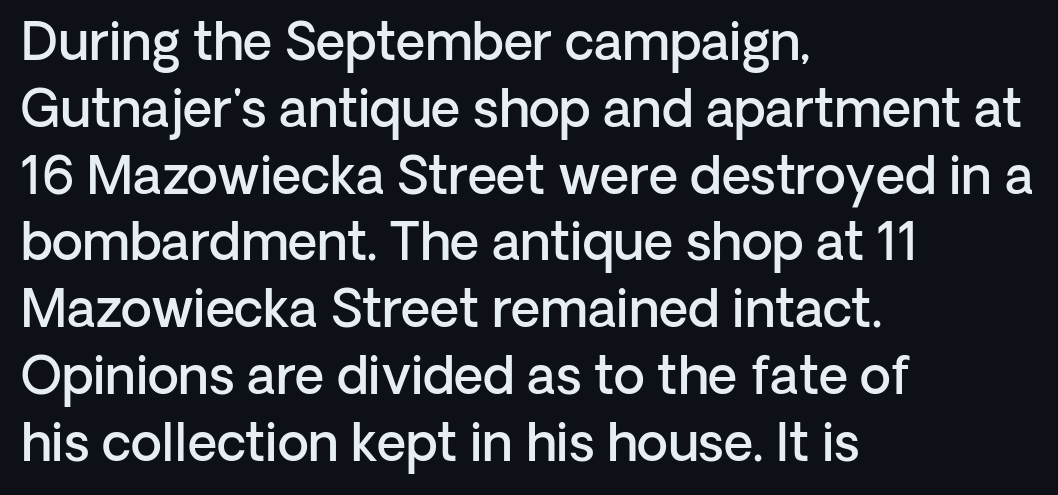
{"serif": "no", "italic": "no", "bold": "semi", "weight": "semibold", "width": "normal", "stroke_contrast": "low", "x_height": "medium", "monospaced": "no", "underline": "no", "align": "left", "line_spacing": "normal", "line_spacing_ratio": 1.31, "letter_spacing": "normal", "letter_spacing_em": 0.0, "glyph_px": 51}
